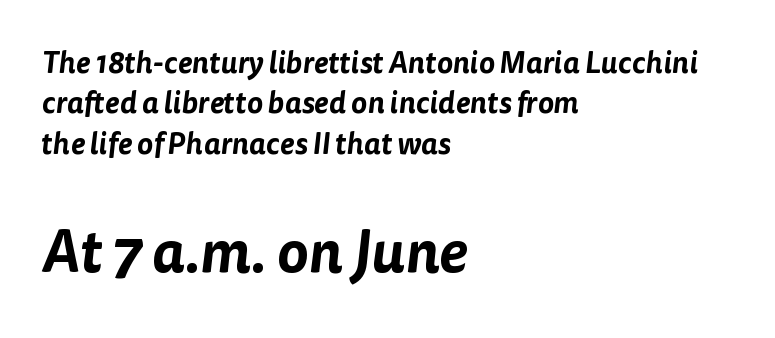
{"serif": "no", "width": "normal", "stroke_contrast": "low", "x_height": "medium", "monospaced": "no", "underline": "no", "align": "left", "line_spacing": "normal", "line_spacing_ratio": 1.35, "letter_spacing": "normal", "letter_spacing_em": 0.0, "larger_block": "second", "size_ratio": 1.97, "glyph_px": 59}
